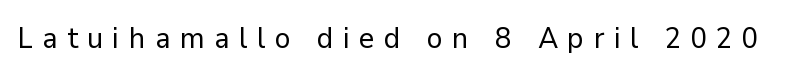
{"serif": "no", "italic": "no", "bold": "no", "weight": "regular", "width": "normal", "stroke_contrast": "low", "x_height": "medium", "monospaced": "no", "underline": "no", "letter_spacing": "wide", "letter_spacing_em": 0.31, "glyph_px": 30}
